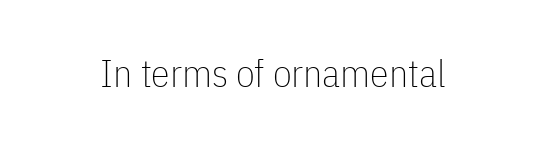
{"serif": "no", "italic": "no", "bold": "no", "weight": "thin", "width": "condensed", "stroke_contrast": "low", "x_height": "medium", "monospaced": "no", "underline": "no", "letter_spacing": "normal", "letter_spacing_em": 0.0, "glyph_px": 38}
